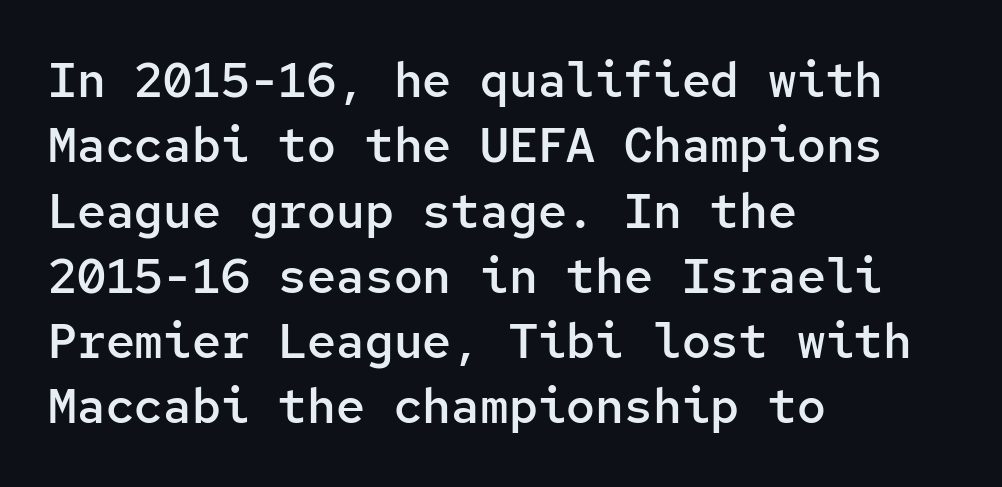
Q: Is the text bold? A: Semi-bold.
Q: Is the text italic (slanted)? A: No, it is upright.
Q: Is the typeface a serif or a sans-serif typeface? A: Sans-serif.
Q: Is the text underlined? A: No.
Q: How is the paragraph aligned? A: Left-aligned.
Q: Is the spacing between letters normal or unusually wide? A: Normal.
Q: Is the spacing between lines tight, normal or loose? A: Normal.
Q: Width (condensed, normal, or wide)? A: Normal.
Q: Stroke contrast? A: Low.
Q: x-height? A: Medium.
Q: Monospaced? A: Yes.
